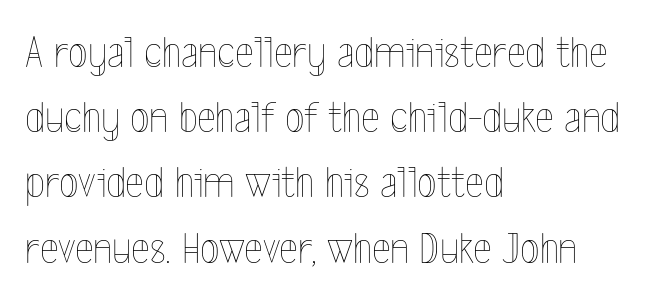
The foot of each line stays bare and open. Do the letters lean? They stand straight. The letterforms sit at book weight or below. Where is the straight margin? On the left. The line-height multiplier appears to be the usual default.
